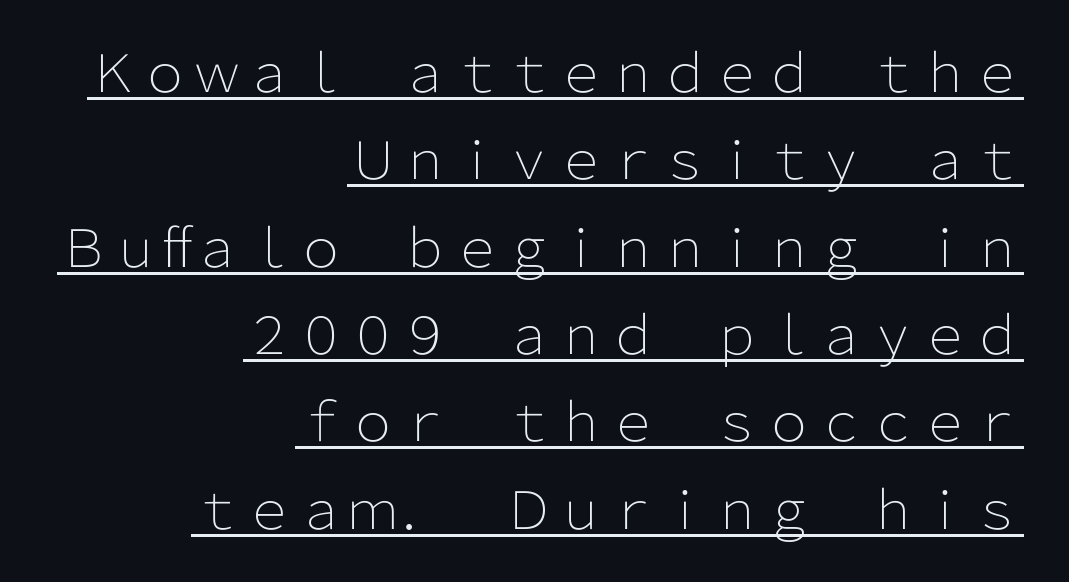
The typeface chosen for these lines omits serifs. The rendering uses a moderate line-height, typical for paragraphs. A typesetter would call this proportional, since set widths differ per character. Is there an underline? Yes — a line sits under the letters.
